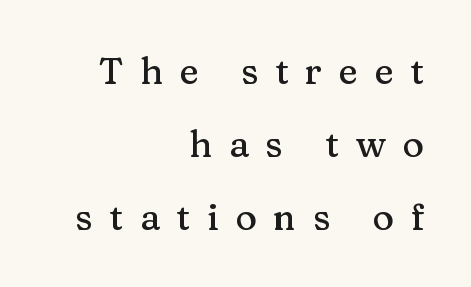
Spacing verdict: proportional, widths tailored to each character. The designer went with a serif here, giving each stem small feet. Tracking here is generous; glyphs stand well apart from one another. The letters stand upright; this is a roman face. Compared with typical paragraphs, the rows here are farther apart.
